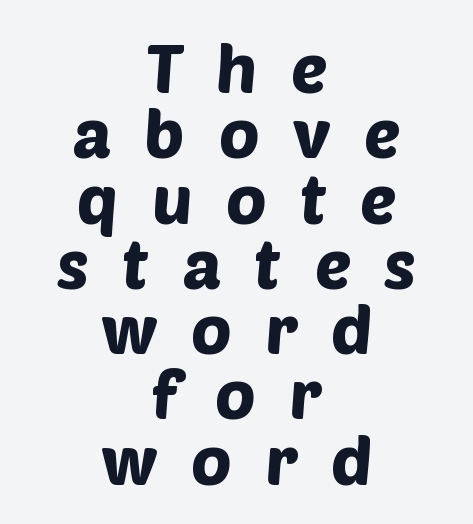
{"serif": "no", "width": "normal", "stroke_contrast": "low", "x_height": "large", "monospaced": "no", "underline": "no", "align": "center", "line_spacing": "tight", "line_spacing_ratio": 0.96, "letter_spacing": "wide", "letter_spacing_em": 0.49, "glyph_px": 68}
